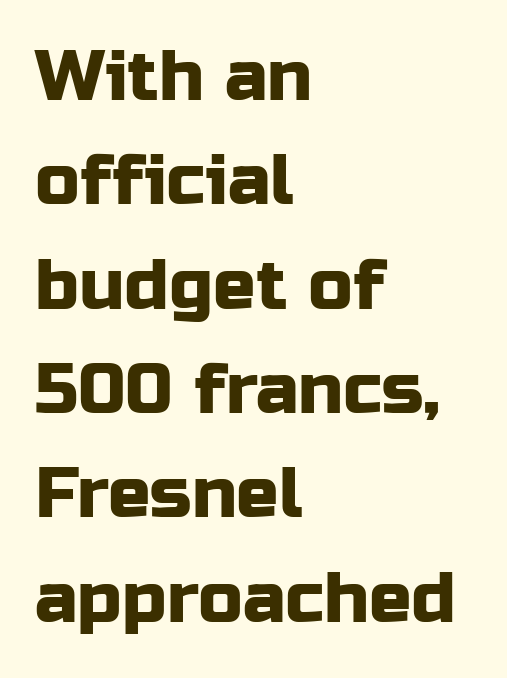
The image shows 71 px sans-serif type, upright; set left-aligned, normal line spacing (1.47x), normal letter spacing, not underlined; low stroke contrast and a medium x-height.
